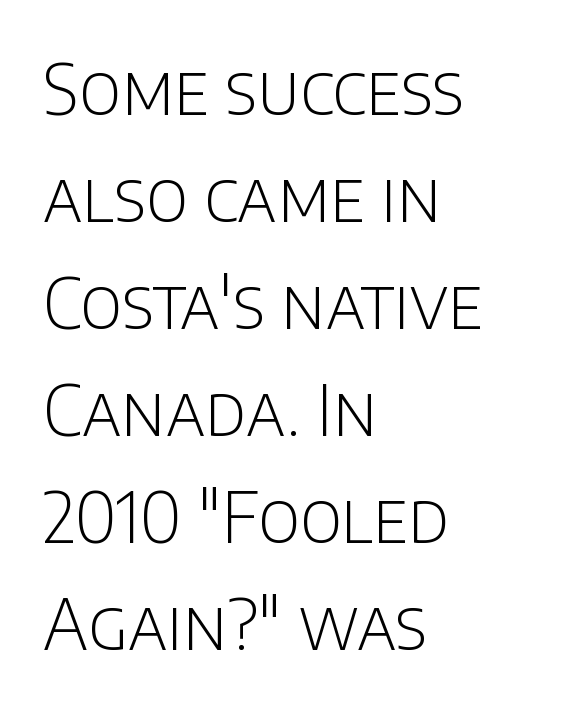
{"serif": "no", "italic": "no", "bold": "no", "weight": "light", "width": "normal", "stroke_contrast": "low", "x_height": "large", "monospaced": "no", "underline": "no", "align": "left", "line_spacing": "normal", "line_spacing_ratio": 1.55, "letter_spacing": "normal", "letter_spacing_em": 0.0, "glyph_px": 69}
